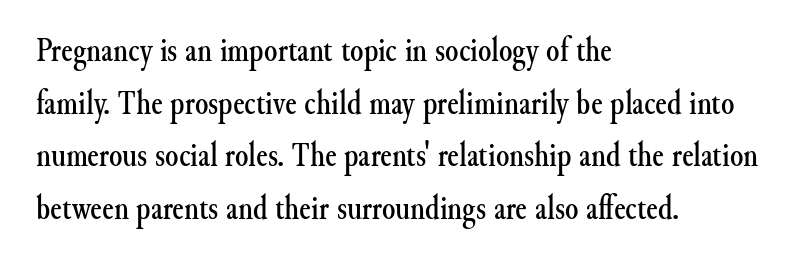
{"serif": "yes", "italic": "no", "width": "normal", "stroke_contrast": "medium", "x_height": "small", "monospaced": "no", "underline": "no", "align": "left", "line_spacing": "normal", "line_spacing_ratio": 1.55, "letter_spacing": "normal", "letter_spacing_em": 0.0, "glyph_px": 34}
